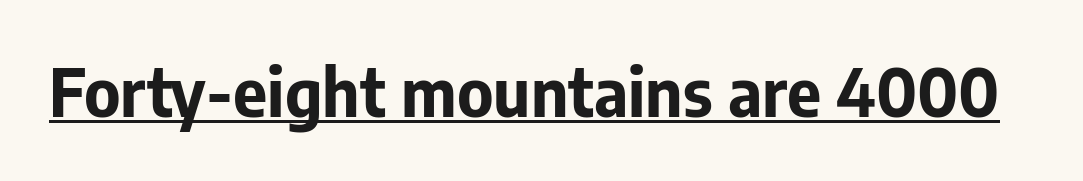
{"serif": "no", "italic": "no", "bold": "yes", "weight": "bold", "width": "normal", "stroke_contrast": "low", "x_height": "medium", "monospaced": "no", "underline": "yes", "letter_spacing": "normal", "letter_spacing_em": 0.0, "glyph_px": 66}
